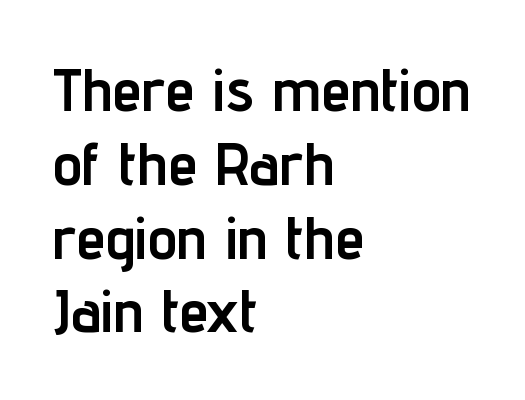
The image shows 60 px semibold, condensed sans-serif type, upright; set left-aligned, line spacing 1.23x, normal letter spacing, not underlined; low stroke contrast and a medium x-height.
